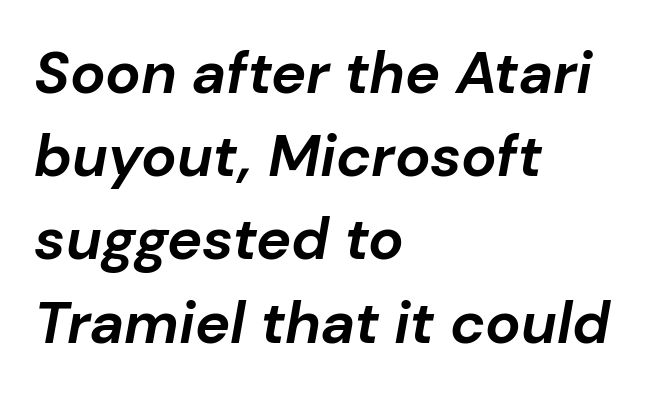
Compared with typical paragraphs, the rows here are spaced about the same. Teacher's note: observe the even left margin — that is flush-left alignment. Anything drawn beneath the words? Only blank space. The passage shown leans; its letterforms are oblique. Letter spacing: default. Do the characters align in a grid? No, the font is proportional.
